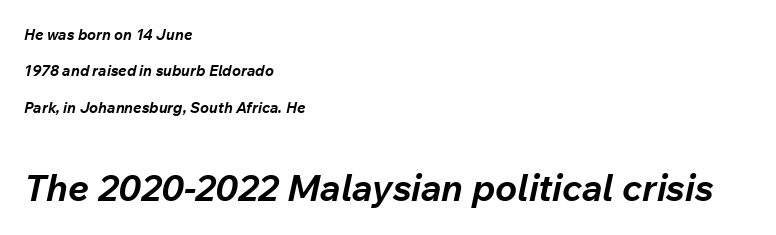
The image shows 37 px bold type, italic (leaning right); set left-aligned, loose line spacing (2.43x), normal letter spacing, not underlined; the second (bottom) block is 2.47x larger; low stroke contrast and a medium x-height.
